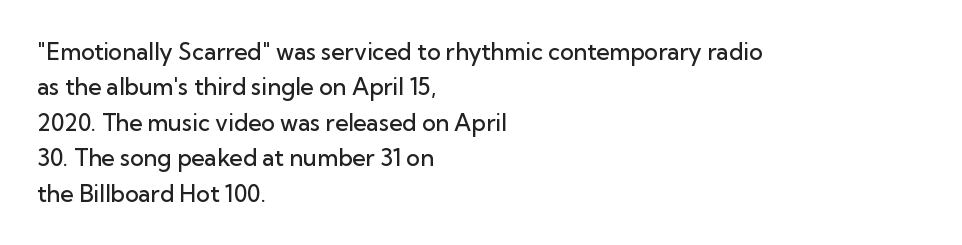
Q: Is the text bold? A: Semi-bold.
Q: Is the text italic (slanted)? A: No, it is upright.
Q: Is the text underlined? A: No.
Q: How is the paragraph aligned? A: Left-aligned.
Q: Is the spacing between letters normal or unusually wide? A: Normal.
Q: Is the spacing between lines tight, normal or loose? A: Normal.
